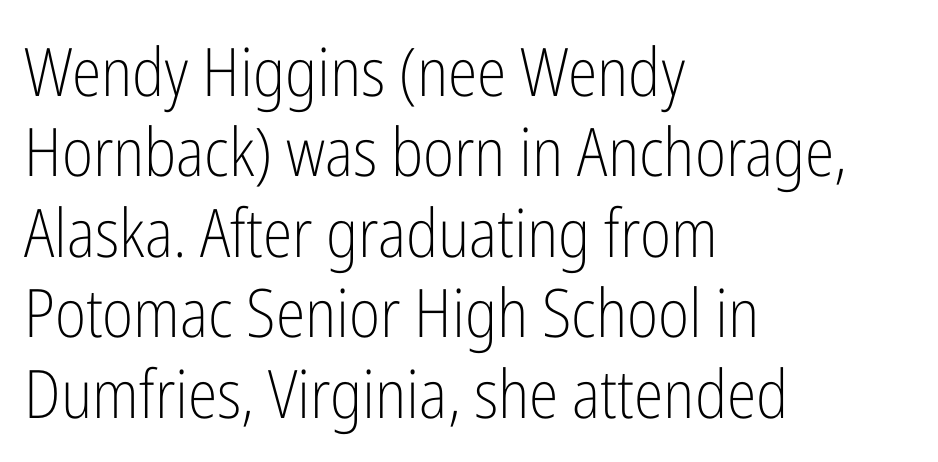
Q: Is the text bold? A: No.
Q: Is the text italic (slanted)? A: No, it is upright.
Q: Is the typeface a serif or a sans-serif typeface? A: Sans-serif.
Q: Is the text underlined? A: No.
Q: How is the paragraph aligned? A: Left-aligned.
Q: Is the spacing between letters normal or unusually wide? A: Normal.
Q: Width (condensed, normal, or wide)? A: Condensed.
Q: Stroke contrast? A: Low.
Q: x-height? A: Medium.
Q: Monospaced? A: No.
